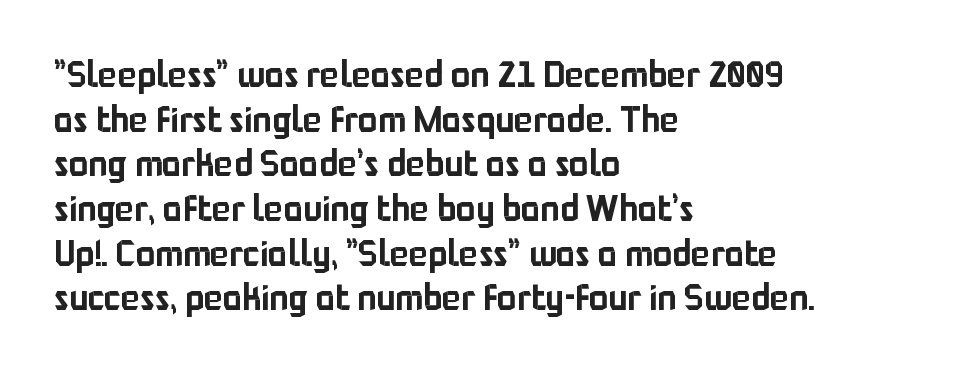
The image shows 36 px sans-serif type, upright; set left-aligned, line spacing 1.24x, normal letter spacing, not underlined; low stroke contrast and a medium x-height.
